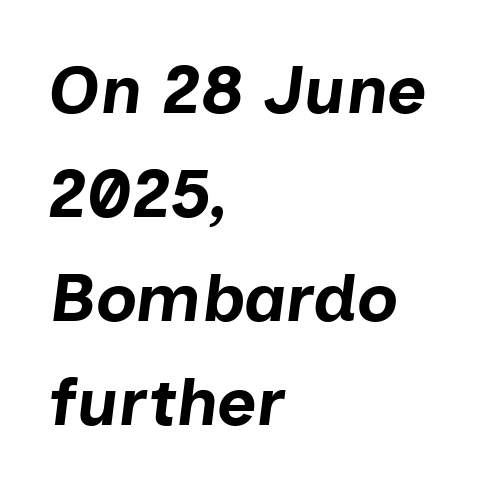
Q: Is the text bold? A: Yes.
Q: Is the text italic (slanted)? A: Yes, it leans right by about 7 degrees.
Q: Is the text underlined? A: No.
Q: How is the paragraph aligned? A: Left-aligned.
Q: Is the spacing between letters normal or unusually wide? A: Normal.
Q: Is the spacing between lines tight, normal or loose? A: Normal.
Q: Width (condensed, normal, or wide)? A: Normal.
Q: Stroke contrast? A: Low.
Q: x-height? A: Medium.
Q: Monospaced? A: No.
